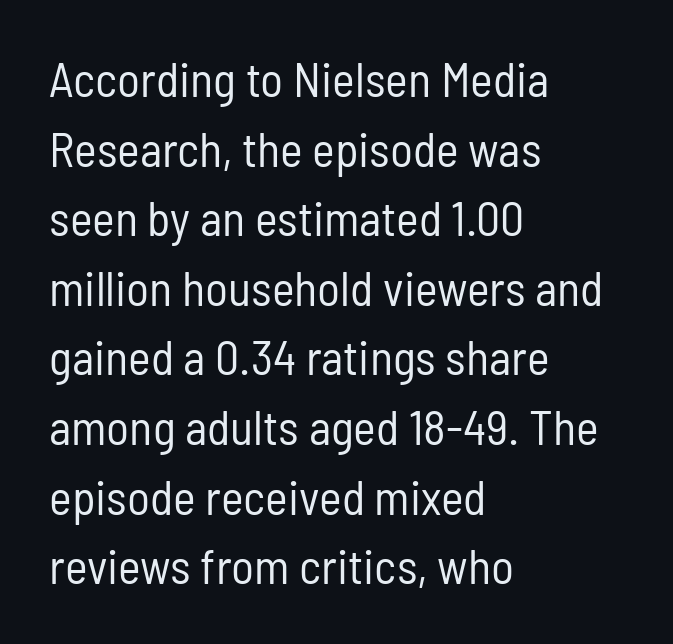
Q: Is the text bold? A: No.
Q: Is the text italic (slanted)? A: No, it is upright.
Q: Is the typeface a serif or a sans-serif typeface? A: Sans-serif.
Q: Is the text underlined? A: No.
Q: How is the paragraph aligned? A: Left-aligned.
Q: Is the spacing between letters normal or unusually wide? A: Normal.
Q: Is the spacing between lines tight, normal or loose? A: Normal.
Q: Width (condensed, normal, or wide)? A: Condensed.
Q: Stroke contrast? A: Low.
Q: x-height? A: Medium.
Q: Monospaced? A: No.
